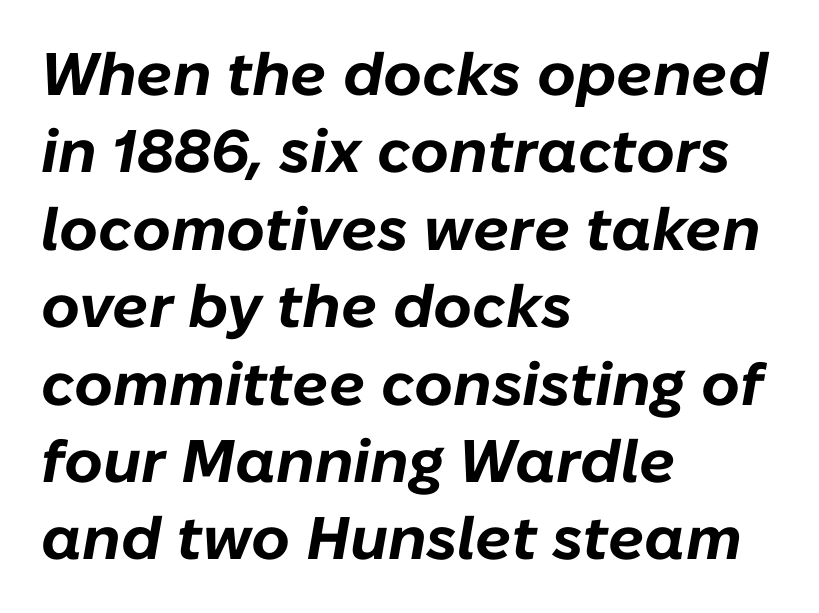
The image shows 60 px bold type, italic (leaning right); set left-aligned, normal line spacing (1.29x), normal letter spacing, not underlined; low stroke contrast and a medium x-height.
